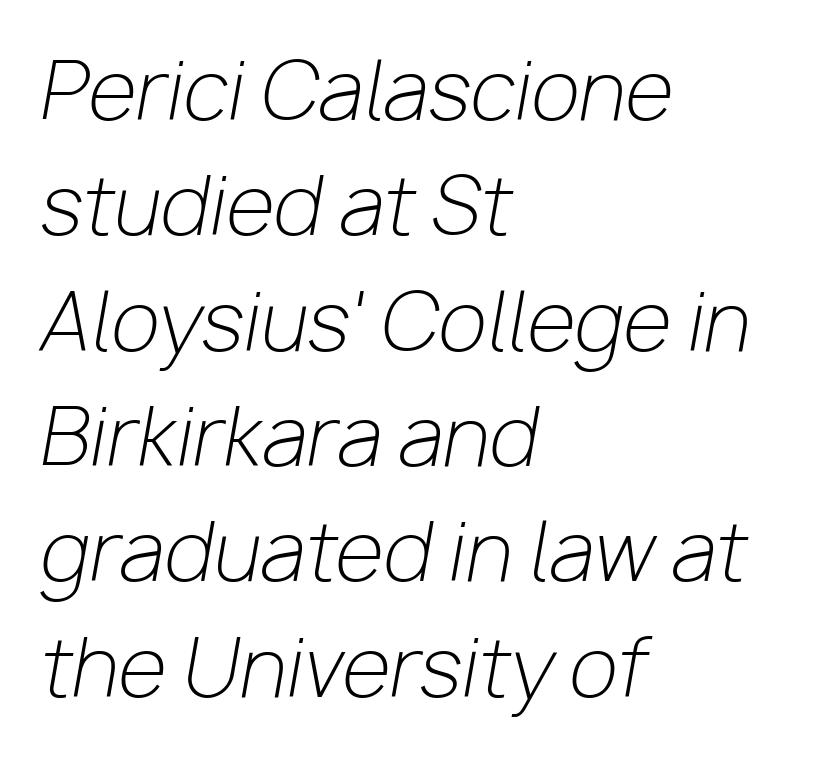
{"italic": "yes", "lean": "right", "slant_degrees": 10, "bold": "no", "weight": "light", "width": "normal", "stroke_contrast": "low", "x_height": "medium", "monospaced": "no", "underline": "no", "align": "left", "line_spacing": "normal", "line_spacing_ratio": 1.46, "letter_spacing": "normal", "letter_spacing_em": 0.0, "glyph_px": 79}
